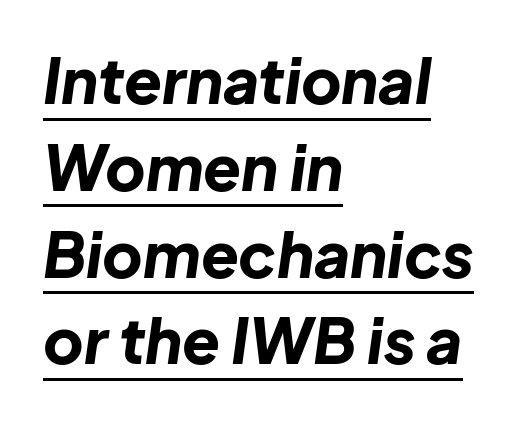
The image shows 62 px bold type, italic (leaning right); set left-aligned, normal line spacing (1.4x), normal letter spacing, underlined; low stroke contrast and a medium x-height.
